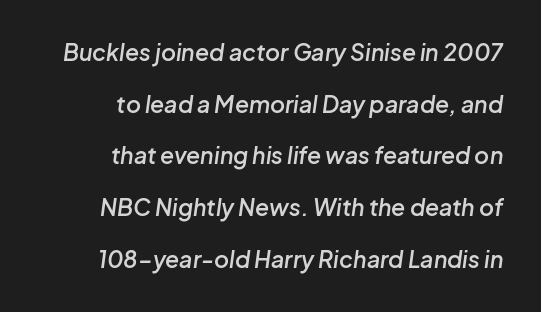
{"italic": "yes", "lean": "right", "slant_degrees": 8, "bold": "semi", "underline": "no", "align": "right", "line_spacing": "loose", "line_spacing_ratio": 2.25, "letter_spacing": "normal", "letter_spacing_em": 0.0, "glyph_px": 23}
